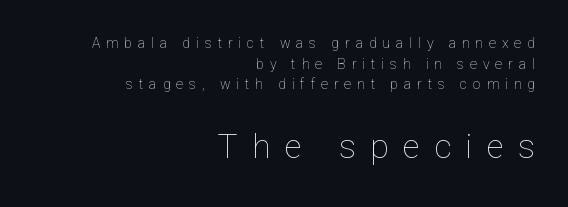
{"italic": "no", "bold": "no", "weight": "thin", "width": "normal", "stroke_contrast": "low", "x_height": "medium", "monospaced": "no", "underline": "no", "align": "right", "line_spacing": "normal", "line_spacing_ratio": 1.48, "letter_spacing": "wide", "letter_spacing_em": 0.42, "larger_block": "second", "size_ratio": 2.43, "glyph_px": 34}
